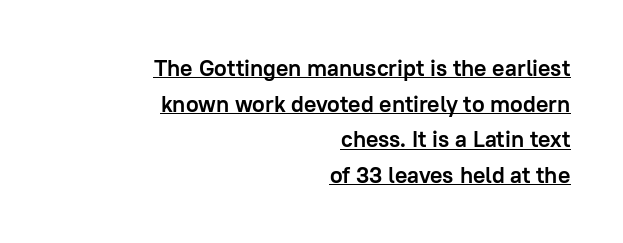
The image shows 23 px bold type, upright; set right-aligned, normal line spacing (1.55x), normal letter spacing, underlined.
